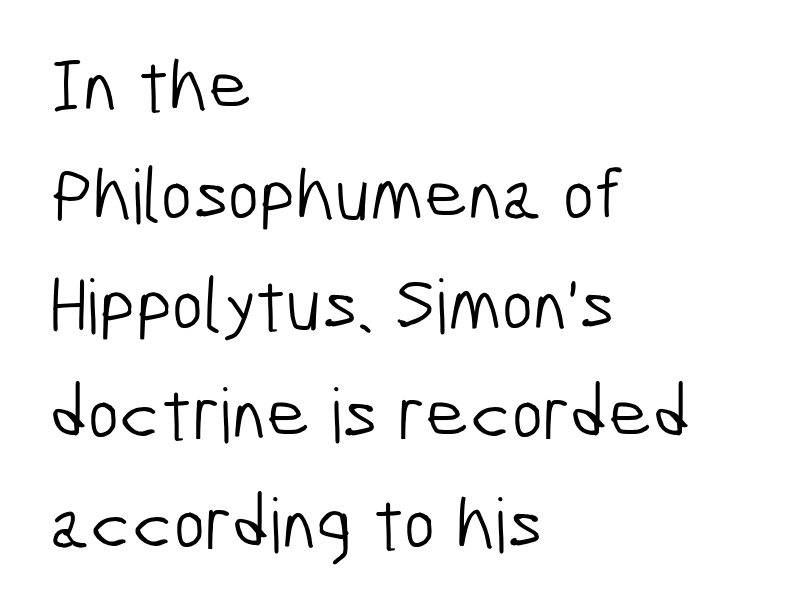
The image shows 75 px light, condensed sans-serif type; set left-aligned, normal line spacing (1.46x), normal letter spacing, not underlined; low stroke contrast and a medium x-height.
